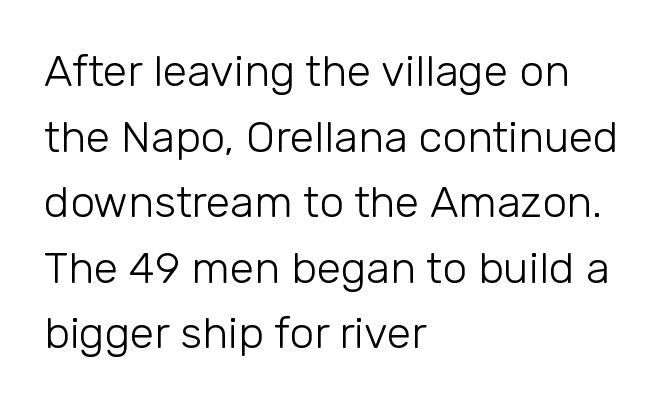
The image shows 44 px light sans-serif type, upright; set left-aligned, normal line spacing (1.49x), normal letter spacing, not underlined; low stroke contrast and a medium x-height.
